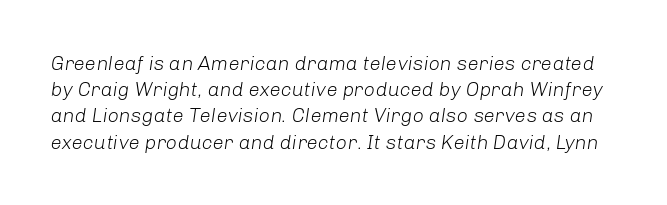
Q: Is the text bold? A: No.
Q: Is the text italic (slanted)? A: Yes, it leans right by about 8 degrees.
Q: Is the text underlined? A: No.
Q: Is the spacing between letters normal or unusually wide? A: Normal.
Q: Is the spacing between lines tight, normal or loose? A: Normal.
